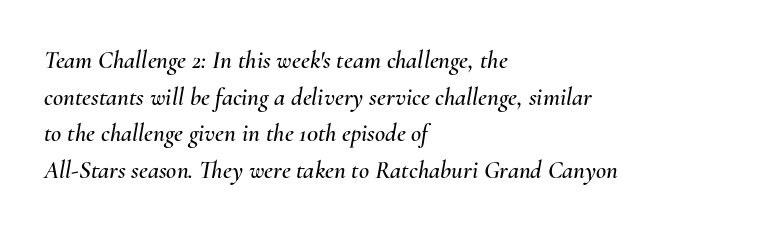
Quick note: underline off. Which margin do the lines hug? The left one — the right edge is uneven. Tall strokes in this sample are angled rather than plumb. The rows are spaced the way most documents space them. The letterforms sit shoulder to shoulder at normal distance.
